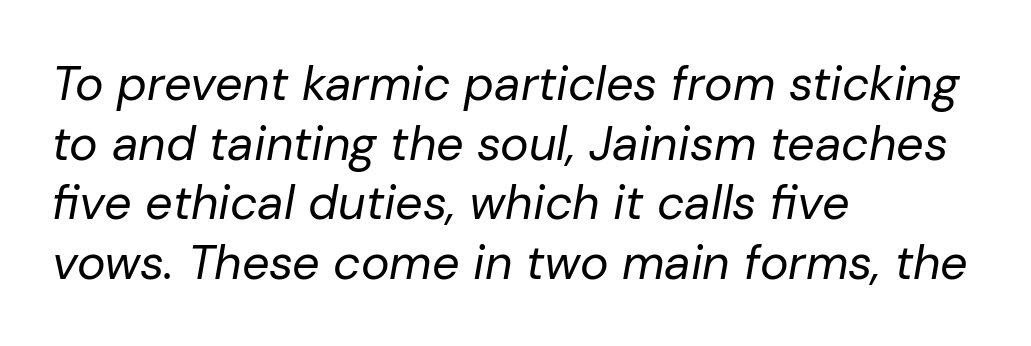
Characters follow at the spacing the type designer built in. Any mark beneath the type? The region is blank. Character widths vary here, with narrow letters taking less room than wide ones. The typesetting does not lean heavy: it is not bold. The ragged edge is on the right, which tells us the setting is flush left.
